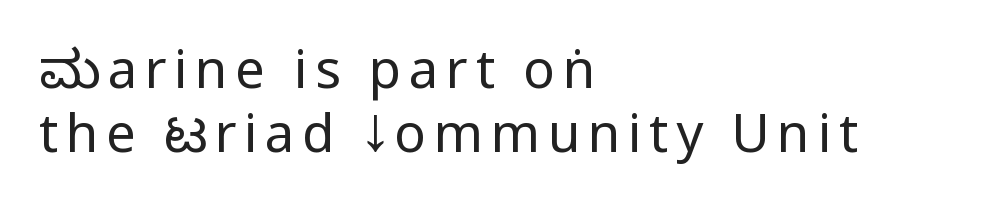
Q: Is the text bold? A: No.
Q: Is the text italic (slanted)? A: No, it is upright.
Q: Is the typeface a serif or a sans-serif typeface? A: Sans-serif.
Q: Is the text underlined? A: No.
Q: How is the paragraph aligned? A: Left-aligned.
Q: Width (condensed, normal, or wide)? A: Condensed.
Q: Stroke contrast? A: Low.
Q: x-height? A: Large.
Q: Monospaced? A: No.
